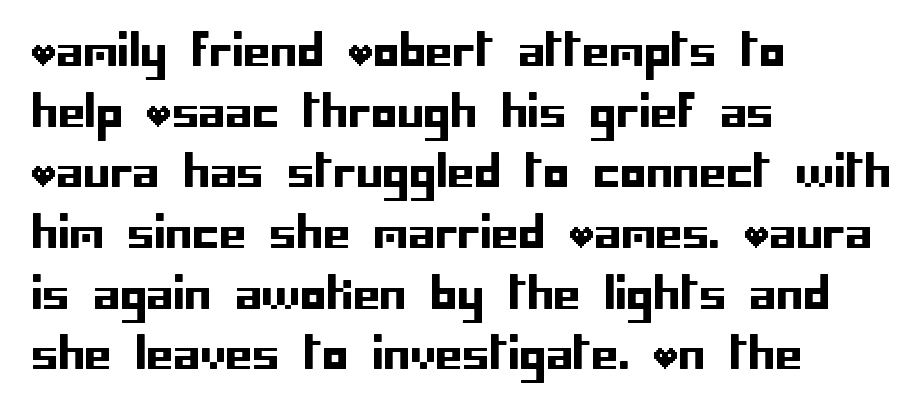
The image shows 43 px sans-serif type, upright; set left-aligned, normal line spacing (1.41x), normal letter spacing, not underlined; low stroke contrast and a large x-height.
